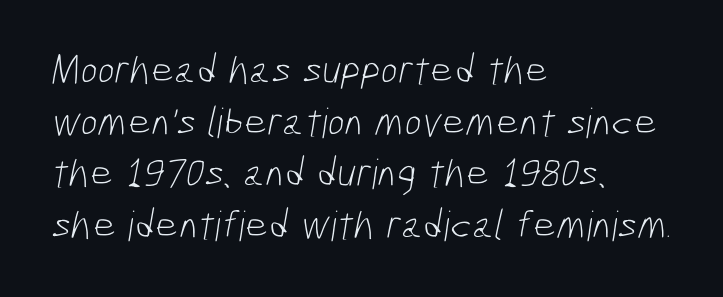
{"serif": "no", "bold": "no", "weight": "light", "width": "condensed", "stroke_contrast": "low", "x_height": "medium", "monospaced": "no", "underline": "no", "align": "left", "line_spacing": "normal", "line_spacing_ratio": 1.26, "letter_spacing": "normal", "letter_spacing_em": 0.0, "glyph_px": 41}
